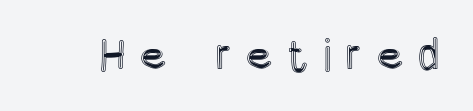
Q: Is the text italic (slanted)? A: No, it is upright.
Q: Is the text underlined? A: No.
Q: Is the spacing between letters normal or unusually wide? A: Unusually wide.
Q: Width (condensed, normal, or wide)? A: Condensed.
Q: x-height? A: Large.
Q: Monospaced? A: No.
